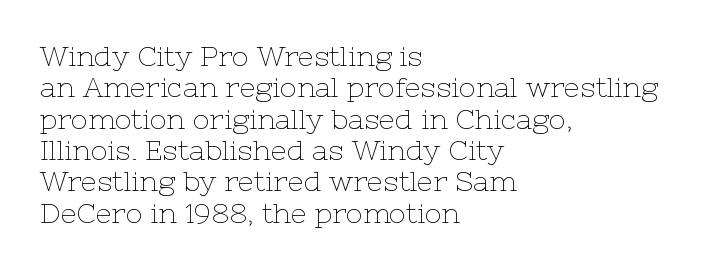
Q: Is the text bold? A: No.
Q: Is the text italic (slanted)? A: No, it is upright.
Q: Is the typeface a serif or a sans-serif typeface? A: Serif.
Q: Is the text underlined? A: No.
Q: How is the paragraph aligned? A: Left-aligned.
Q: Is the spacing between letters normal or unusually wide? A: Normal.
Q: Is the spacing between lines tight, normal or loose? A: Tight.
Q: Width (condensed, normal, or wide)? A: Normal.
Q: Stroke contrast? A: Low.
Q: x-height? A: Medium.
Q: Monospaced? A: No.
